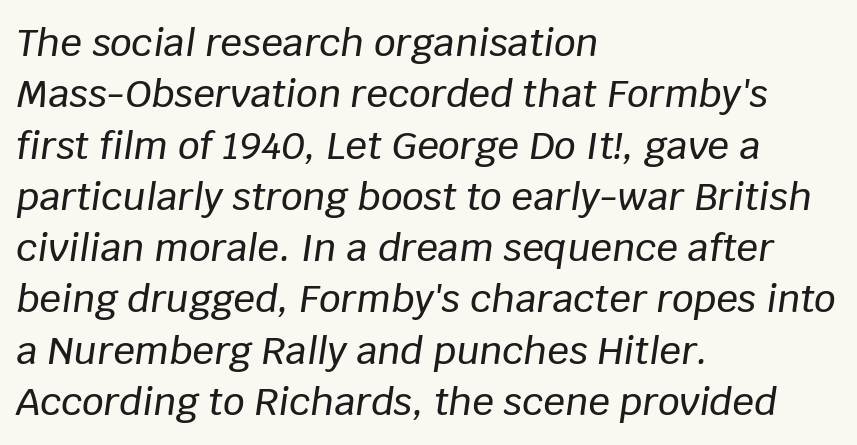
Q: Is the text italic (slanted)? A: Yes, it leans right by about 8 degrees.
Q: Is the text underlined? A: No.
Q: How is the paragraph aligned? A: Left-aligned.
Q: Is the spacing between letters normal or unusually wide? A: Normal.
Q: Is the spacing between lines tight, normal or loose? A: Normal.
Q: Width (condensed, normal, or wide)? A: Normal.
Q: Stroke contrast? A: Low.
Q: x-height? A: Large.
Q: Monospaced? A: No.
